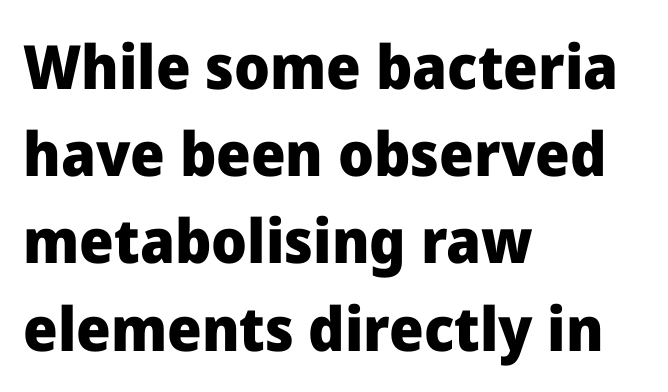
The image shows 61 px heavy sans-serif type, upright; set left-aligned, normal line spacing (1.43x), normal letter spacing, not underlined; low stroke contrast and a medium x-height.
